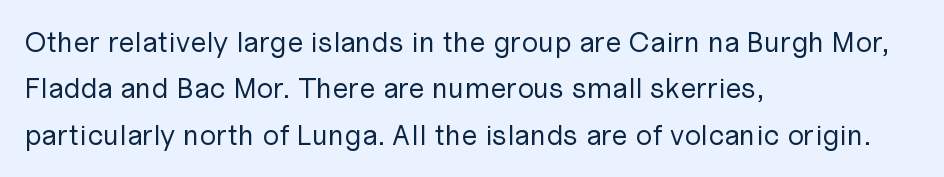
The image shows 29 px regular-weight sans-serif type, upright; set left-aligned, normal line spacing (1.6x), normal letter spacing, not underlined; low stroke contrast and a medium x-height.
